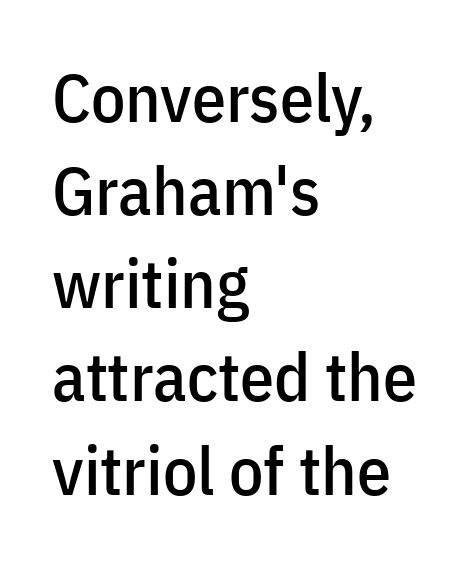
{"serif": "no", "italic": "no", "width": "condensed", "stroke_contrast": "low", "x_height": "medium", "monospaced": "no", "underline": "no", "align": "left", "line_spacing": "normal", "line_spacing_ratio": 1.37, "letter_spacing": "normal", "letter_spacing_em": 0.0, "glyph_px": 68}
